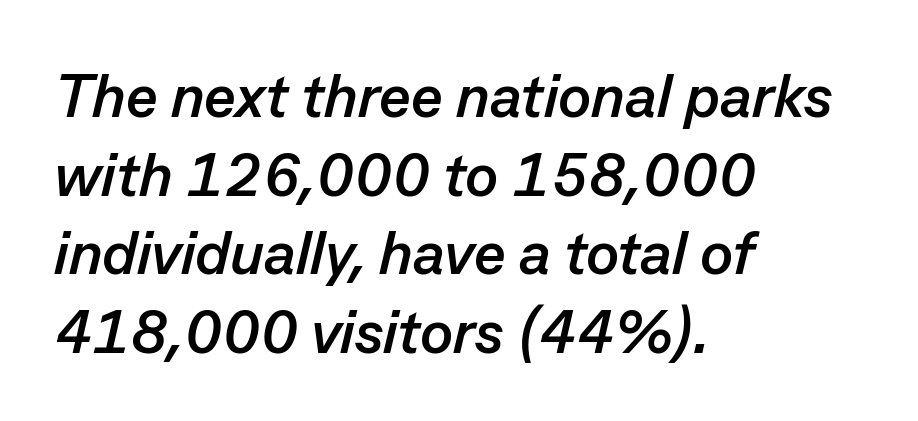
Q: Is the text bold? A: Yes.
Q: Is the text italic (slanted)? A: Yes, it leans right by about 13 degrees.
Q: Is the text underlined? A: No.
Q: How is the paragraph aligned? A: Left-aligned.
Q: Is the spacing between letters normal or unusually wide? A: Normal.
Q: Is the spacing between lines tight, normal or loose? A: Normal.
Q: Width (condensed, normal, or wide)? A: Normal.
Q: Stroke contrast? A: Low.
Q: x-height? A: Medium.
Q: Monospaced? A: No.
